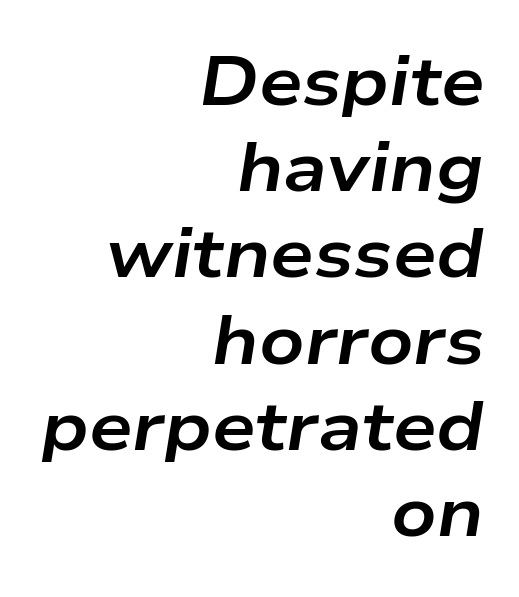
Plenty of ink on the page — the face is bold. The glyphs are unaccompanied by any horizontal stroke below them. Successive baselines arrive at the customary interval. Think of a printed novel: that variable character pitch is what you see here.
